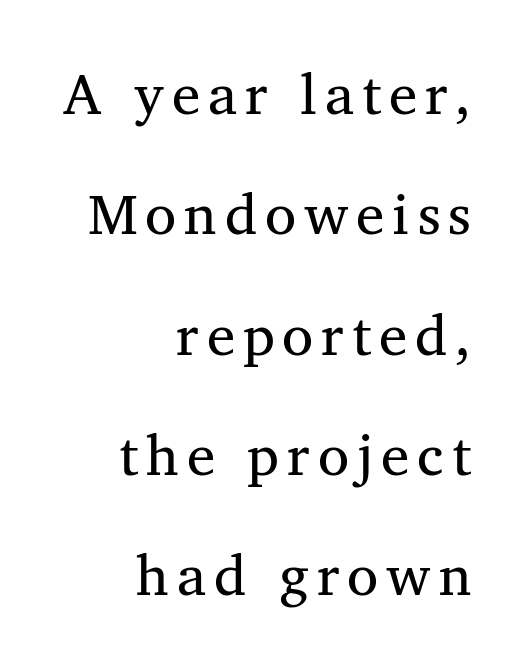
{"serif": "yes", "italic": "no", "bold": "no", "weight": "regular", "width": "normal", "stroke_contrast": "medium", "x_height": "medium", "monospaced": "no", "underline": "no", "align": "right", "line_spacing": "loose", "line_spacing_ratio": 2.11, "glyph_px": 57}
